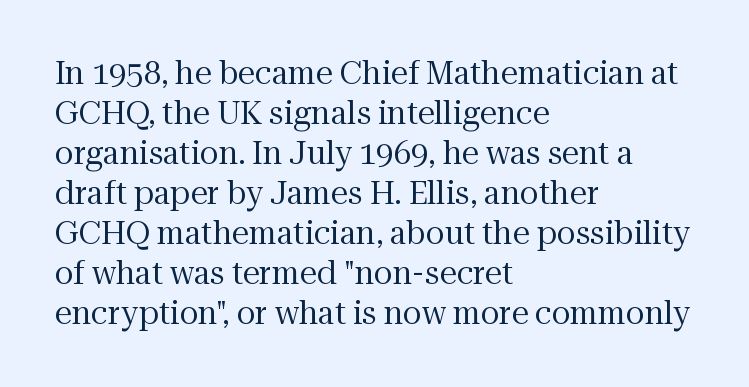
The image shows 31 px regular-weight serif type, upright; set left-aligned, normal line spacing (1.29x), normal letter spacing, not underlined; medium stroke contrast and a medium x-height.
